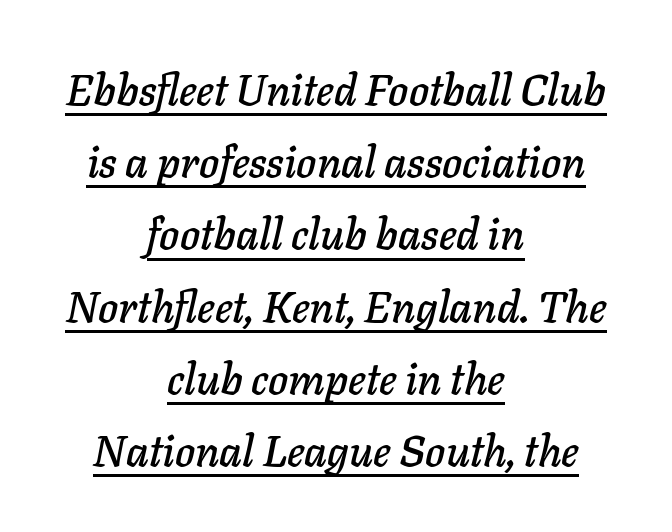
{"italic": "yes", "lean": "right", "slant_degrees": 11, "width": "normal", "stroke_contrast": "low", "x_height": "medium", "monospaced": "no", "underline": "yes", "align": "center", "line_spacing": "normal", "line_spacing_ratio": 1.68, "letter_spacing": "normal", "letter_spacing_em": 0.0, "glyph_px": 43}
